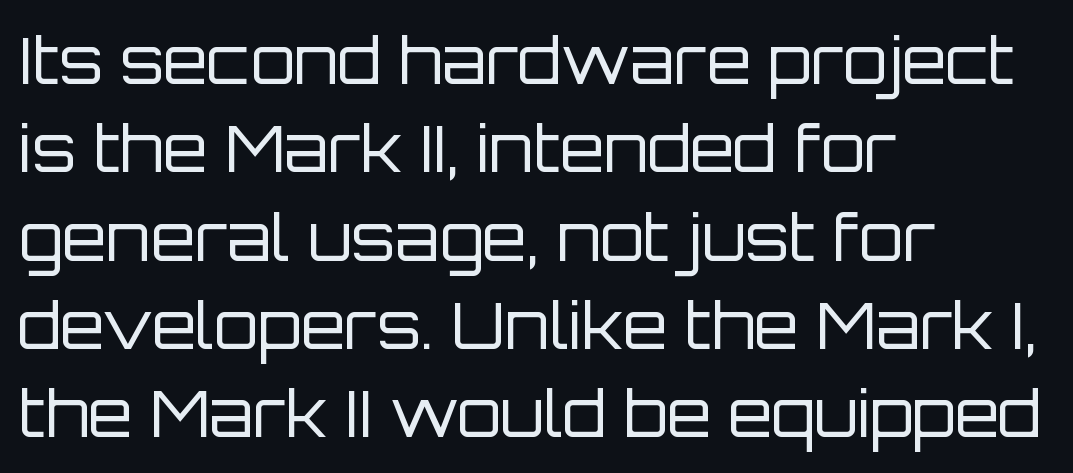
{"serif": "no", "italic": "no", "bold": "no", "weight": "regular", "width": "normal", "stroke_contrast": "low", "x_height": "large", "monospaced": "no", "underline": "no", "align": "left", "line_spacing": "normal", "line_spacing_ratio": 1.38, "letter_spacing": "normal", "letter_spacing_em": 0.0, "glyph_px": 64}
